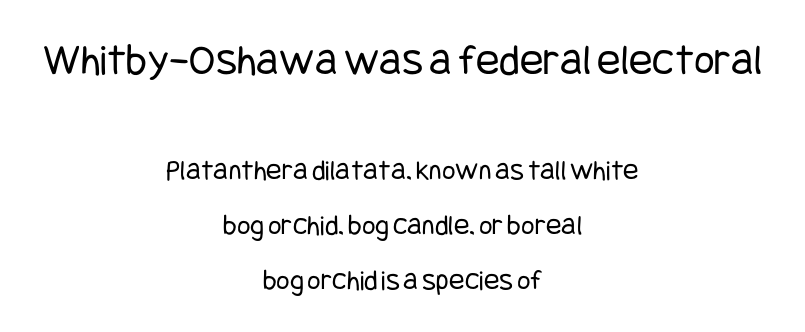
Check where the strokes stop: nothing finishes them off — pure sans. The passage shown begins with its larger block and ends with its smaller one. There is no visible air inserted between adjacent glyphs. Short and long lines alike share a common midpoint. Weight: in the light-to-regular range. Every stem runs plumb, perpendicular to the baseline.
